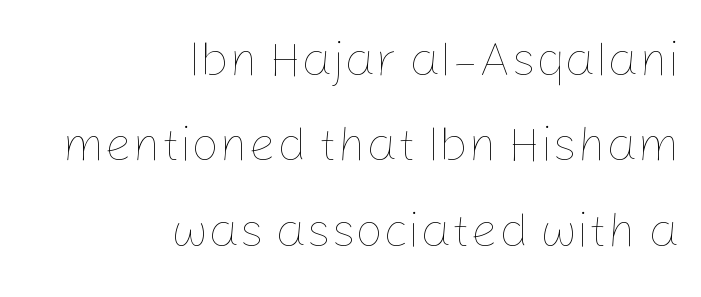
{"italic": "no", "bold": "no", "weight": "thin", "width": "normal", "stroke_contrast": "low", "x_height": "medium", "monospaced": "no", "underline": "no", "align": "right", "line_spacing_ratio": 1.74, "letter_spacing": "normal", "letter_spacing_em": 0.0, "glyph_px": 49}
